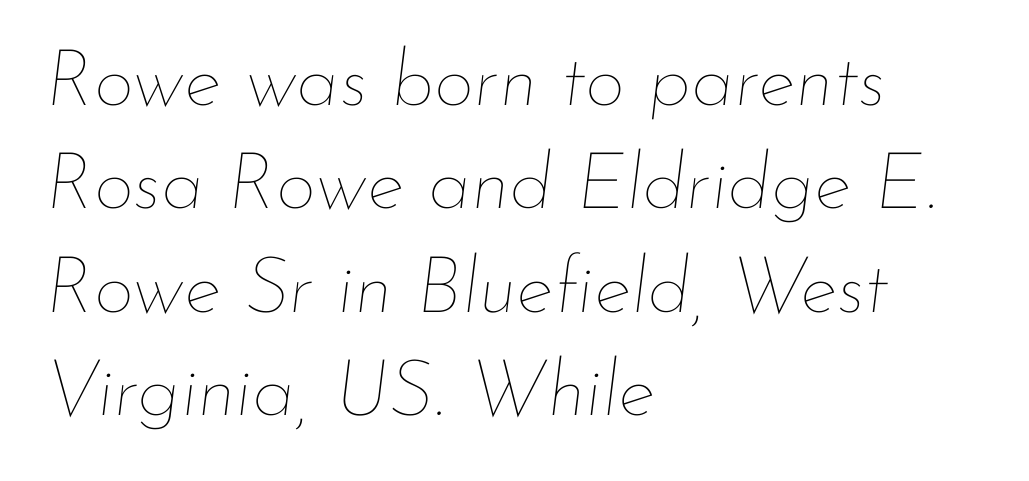
Q: Is the text bold? A: No.
Q: Is the text italic (slanted)? A: Yes, it leans right by about 7 degrees.
Q: Is the text underlined? A: No.
Q: How is the paragraph aligned? A: Left-aligned.
Q: Is the spacing between letters normal or unusually wide? A: Normal.
Q: Is the spacing between lines tight, normal or loose? A: Normal.
Q: Width (condensed, normal, or wide)? A: Normal.
Q: Stroke contrast? A: Low.
Q: x-height? A: Small.
Q: Monospaced? A: No.
